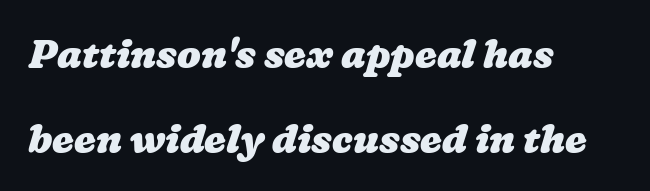
{"bold": "yes", "weight": "heavy", "width": "wide", "stroke_contrast": "low", "x_height": "medium", "monospaced": "no", "underline": "no", "align": "left", "line_spacing": "loose", "line_spacing_ratio": 2.18, "letter_spacing": "normal", "letter_spacing_em": 0.0, "glyph_px": 39}
